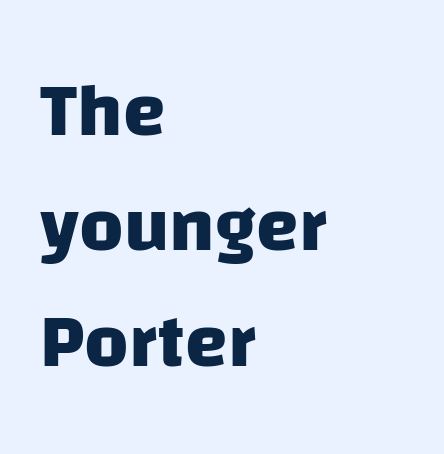
Do the characters align in a grid? No, the font is proportional. Nothing sits at the stroke ends, so this counts as sans-serif. The lines are quadded left. The rendering uses a bold face; every stroke is thick and dark. The zone under the glyphs is completely vacant.
